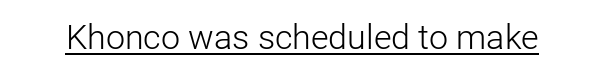
The weight would be labelled regular, book, light, or lighter still. Check the space under the baseline: a stroke is drawn there. Tracking here is standard; glyphs follow each other at the usual distance. The face used here is proportionally spaced, like ordinary book or web type. This rendering employs a face without finishing strokes, i.e., a sans-serif.
